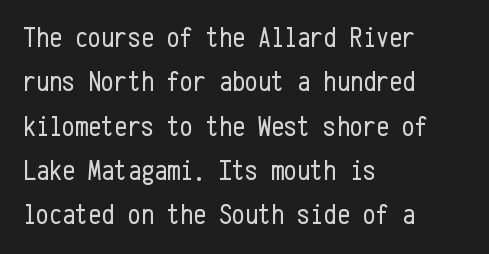
The paragraph shown leans on its left margin. The letters sit at their default tracking, neither squeezed nor spread. Check where the strokes stop: nothing finishes them off — pure sans. No word sits above an underline. This is roman type, the default non-slanted kind. This sample has the even, mechanical cadence of fixed-width lettering.
